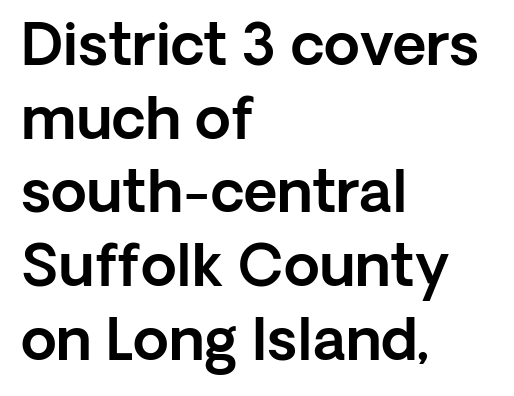
You could not count columns in this text — the font is proportionally spaced. Classification — sans serif. Check the space under the baseline: it is left empty. Is there much room between lines? A standard amount, neither cramped nor airy.
